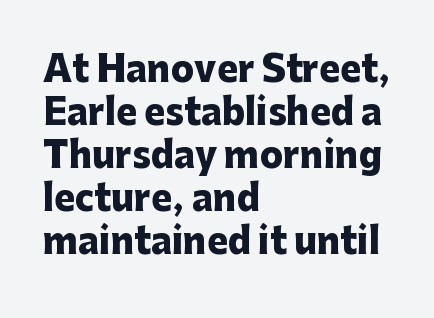
{"serif": "no", "italic": "no", "bold": "yes", "weight": "heavy", "width": "normal", "stroke_contrast": "low", "x_height": "medium", "monospaced": "no", "underline": "no", "align": "left", "line_spacing_ratio": 1.23, "letter_spacing": "normal", "letter_spacing_em": 0.0, "glyph_px": 35}
